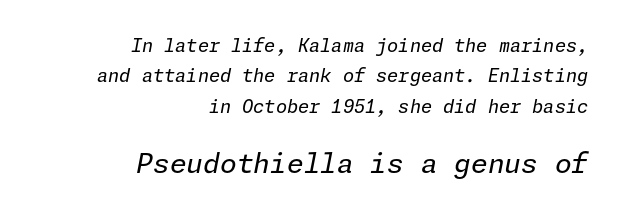
{"italic": "yes", "lean": "right", "slant_degrees": 11, "bold": "no", "underline": "no", "align": "right", "line_spacing": "normal", "line_spacing_ratio": 1.69, "letter_spacing": "normal", "letter_spacing_em": 0.0, "larger_block": "second", "size_ratio": 1.5, "glyph_px": 27}
